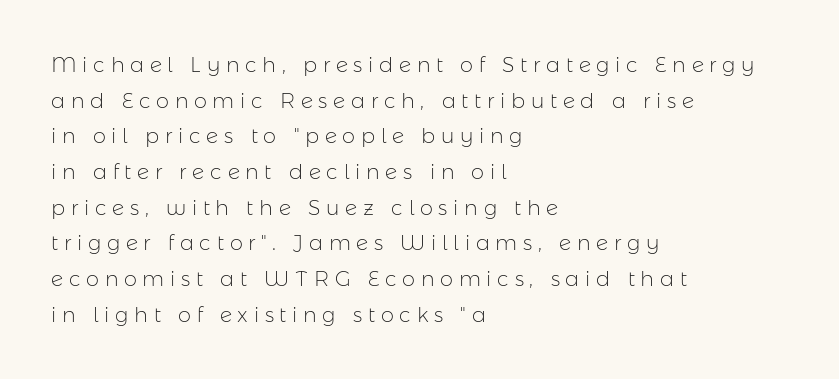
Q: Is the text bold? A: No.
Q: Is the text italic (slanted)? A: No, it is upright.
Q: Is the text underlined? A: No.
Q: How is the paragraph aligned? A: Left-aligned.
Q: Is the spacing between letters normal or unusually wide? A: Unusually wide.
Q: Is the spacing between lines tight, normal or loose? A: Normal.
